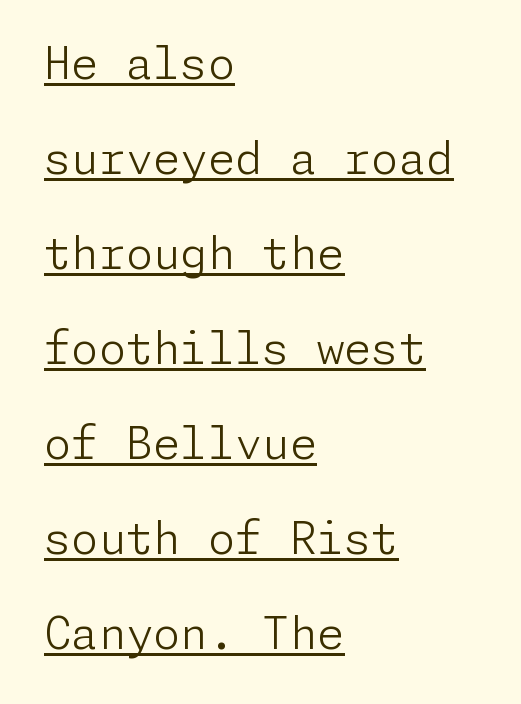
The image shows 44 px light sans-serif type, upright; set left-aligned, loose line spacing (2.16x), normal letter spacing, underlined; low stroke contrast and a medium x-height.
